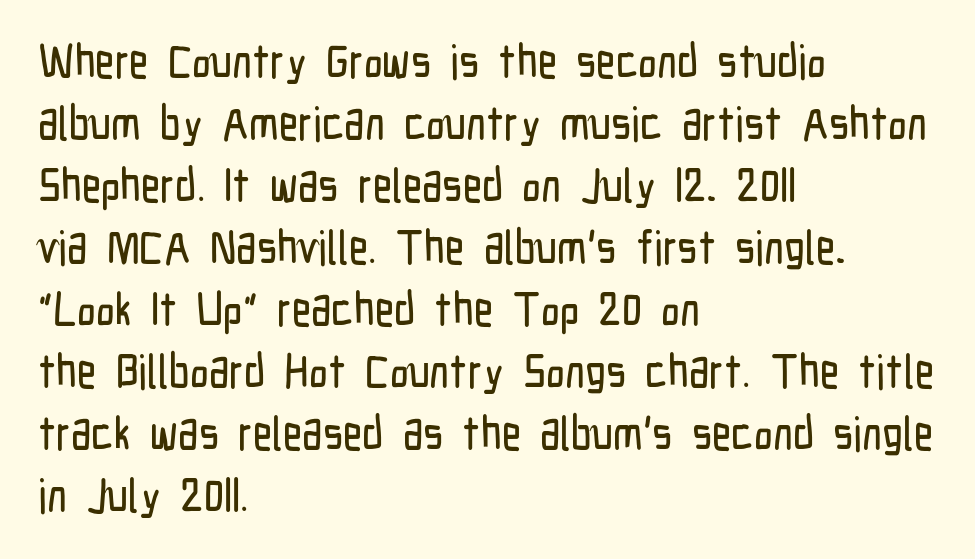
{"serif": "no", "italic": "no", "width": "condensed", "stroke_contrast": "low", "x_height": "medium", "monospaced": "no", "underline": "no", "align": "left", "line_spacing": "normal", "line_spacing_ratio": 1.32, "letter_spacing": "normal", "letter_spacing_em": 0.0, "glyph_px": 47}
